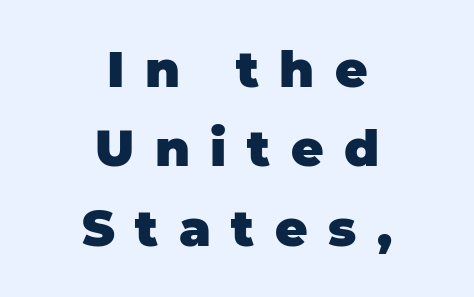
The image shows 50 px heavy sans-serif type, upright; set centered, normal line spacing (1.59x), unusually wide letter spacing (+0.41 em), not underlined; low stroke contrast and a large x-height.
